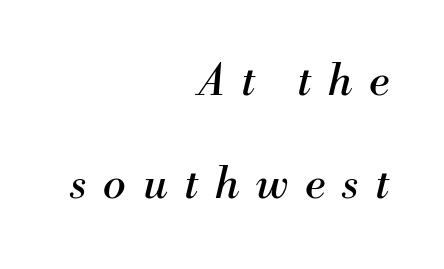
Q: Is the text bold? A: No.
Q: Is the text italic (slanted)? A: Yes, it leans right by about 13 degrees.
Q: Is the typeface a serif or a sans-serif typeface? A: Serif.
Q: Is the text underlined? A: No.
Q: How is the paragraph aligned? A: Right-aligned.
Q: Is the spacing between letters normal or unusually wide? A: Unusually wide.
Q: Is the spacing between lines tight, normal or loose? A: Loose.
Q: Width (condensed, normal, or wide)? A: Normal.
Q: Stroke contrast? A: Medium.
Q: x-height? A: Small.
Q: Monospaced? A: No.
